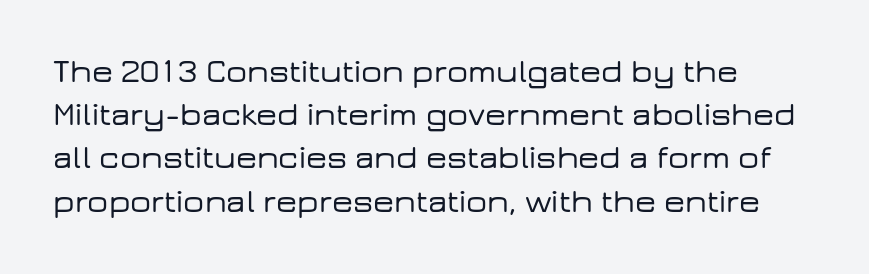
Nope, no serifs anywhere on these letters. Descenders are the only things crossing below the line. Notice how the stems are strictly vertical — no italics here. Leading matches the norm, producing a regular column. These lines are set flush left with a ragged right edge.
